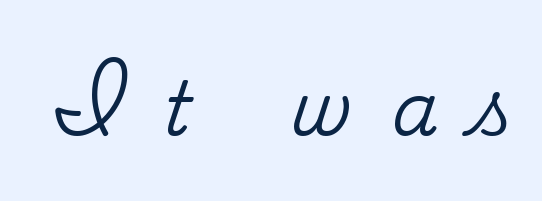
Q: Is the text italic (slanted)? A: Yes.
Q: Is the text underlined? A: No.
Q: Is the spacing between letters normal or unusually wide? A: Unusually wide.
Q: Width (condensed, normal, or wide)? A: Normal.
Q: Stroke contrast? A: Medium.
Q: x-height? A: Small.
Q: Monospaced? A: No.
